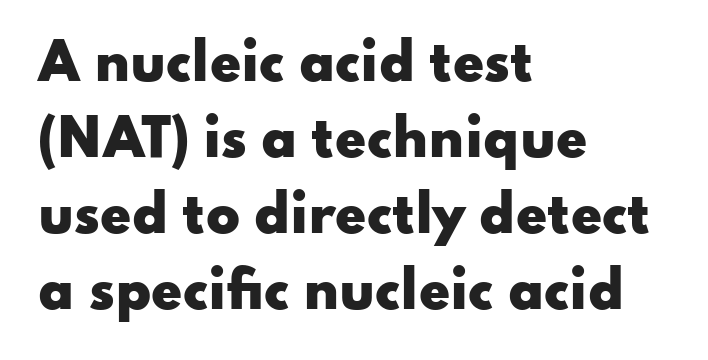
Q: Is the text bold? A: Yes.
Q: Is the text italic (slanted)? A: No, it is upright.
Q: Is the typeface a serif or a sans-serif typeface? A: Sans-serif.
Q: Is the text underlined? A: No.
Q: How is the paragraph aligned? A: Left-aligned.
Q: Is the spacing between letters normal or unusually wide? A: Normal.
Q: Is the spacing between lines tight, normal or loose? A: Normal.
Q: Width (condensed, normal, or wide)? A: Wide.
Q: Stroke contrast? A: Low.
Q: x-height? A: Small.
Q: Monospaced? A: No.
